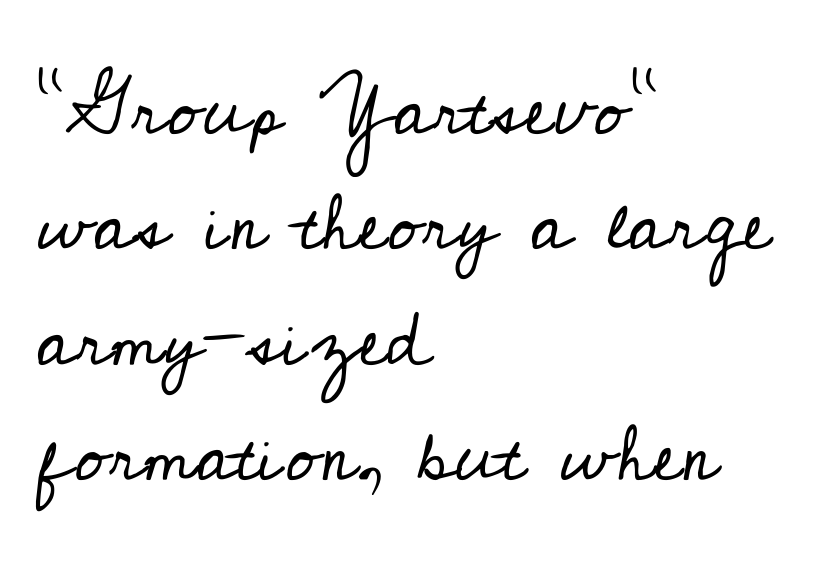
{"serif": "yes", "bold": "no", "weight": "regular", "width": "normal", "stroke_contrast": "low", "x_height": "small", "monospaced": "no", "underline": "no", "align": "left", "line_spacing": "normal", "line_spacing_ratio": 1.5, "letter_spacing": "normal", "letter_spacing_em": 0.0, "glyph_px": 77}
